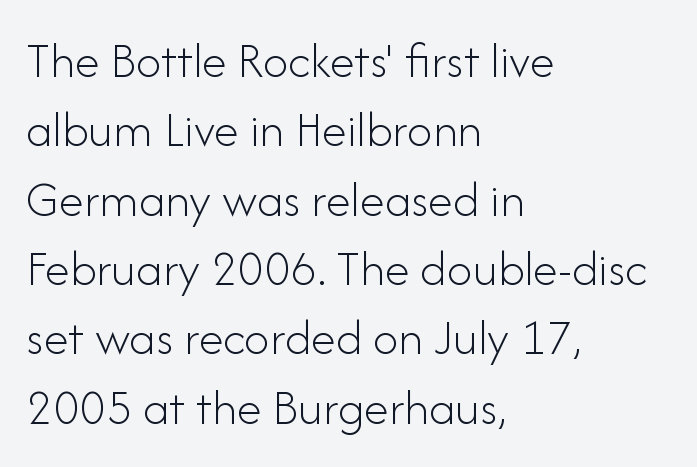
Q: Is the text bold? A: No.
Q: Is the text italic (slanted)? A: No, it is upright.
Q: Is the typeface a serif or a sans-serif typeface? A: Sans-serif.
Q: Is the text underlined? A: No.
Q: How is the paragraph aligned? A: Left-aligned.
Q: Is the spacing between letters normal or unusually wide? A: Normal.
Q: Is the spacing between lines tight, normal or loose? A: Normal.
Q: Width (condensed, normal, or wide)? A: Normal.
Q: Stroke contrast? A: Low.
Q: x-height? A: Small.
Q: Monospaced? A: No.
